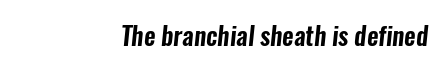
{"underline": "no", "align": "right", "letter_spacing": "normal", "letter_spacing_em": 0.0, "glyph_px": 25}
